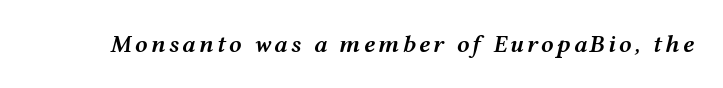
The image shows 25 px text type, italic (leaning right); set not underlined.
